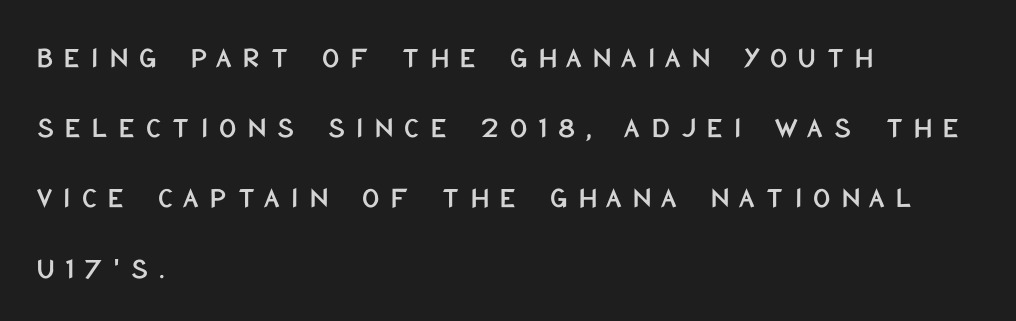
Between one letter and the next there's a generous, obvious gap. Font category for this specimen: sans-serif. These lines are rendered in a variable-pitch font. Is there much room between lines? Yes — plenty of vertical air separates them. Quick note: underline off. Rendered with straight, roman letterforms.
